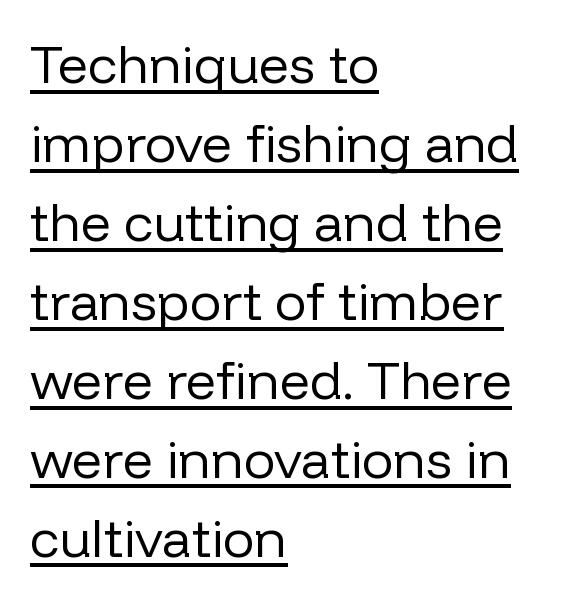
{"serif": "no", "italic": "no", "bold": "no", "weight": "regular", "width": "normal", "stroke_contrast": "low", "x_height": "medium", "monospaced": "no", "underline": "yes", "align": "left", "line_spacing": "normal", "line_spacing_ratio": 1.49, "letter_spacing": "normal", "letter_spacing_em": 0.0, "glyph_px": 53}
